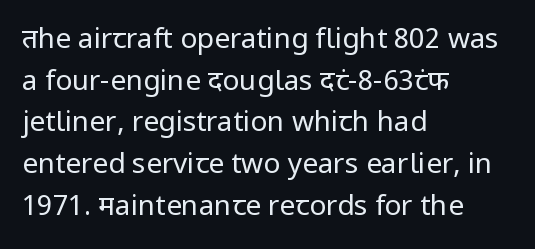
Clear beneath every line of the passage. The rows are spaced the way most documents space them. The tracking reads as untouched default to a designer's eye. The characters are drawn with everyday or finer stroke widths.
